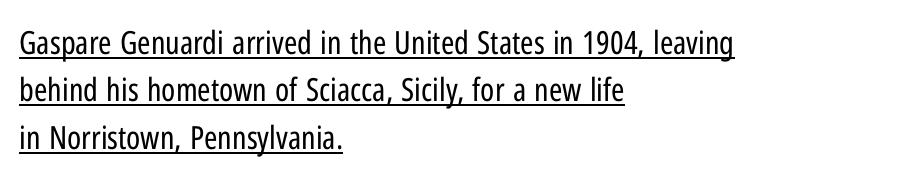
Serif or sans? Sans — the stroke terminals are bare. Glyph-to-glyph distance matches everyday printed text. Does the copy run flush right? No — it runs flush left. Beneath each row of characters lies a ruled line. The vertical gap from one line to the next is medium.
